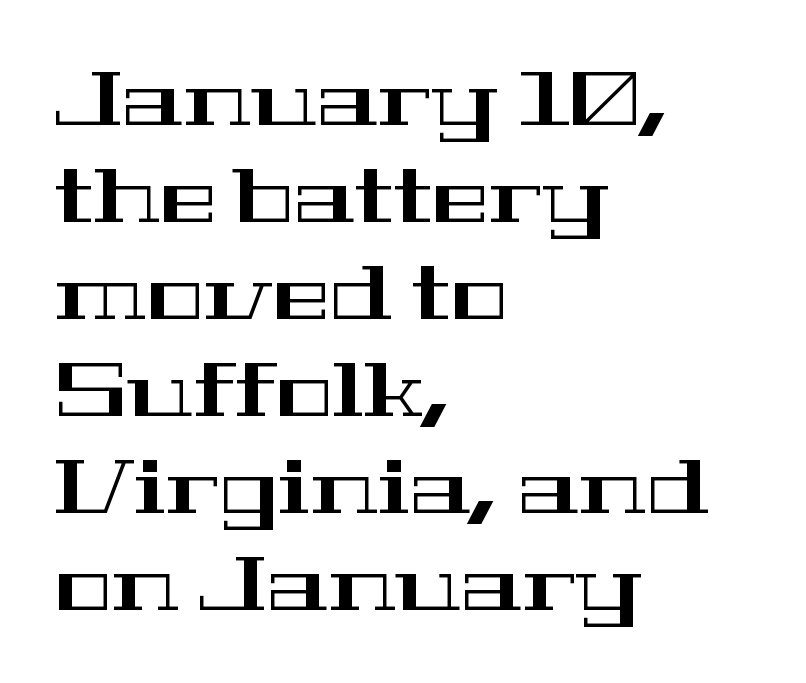
The image shows 77 px wide serif type, upright; set left-aligned, normal line spacing (1.26x), normal letter spacing, not underlined; high stroke contrast and a medium x-height.
